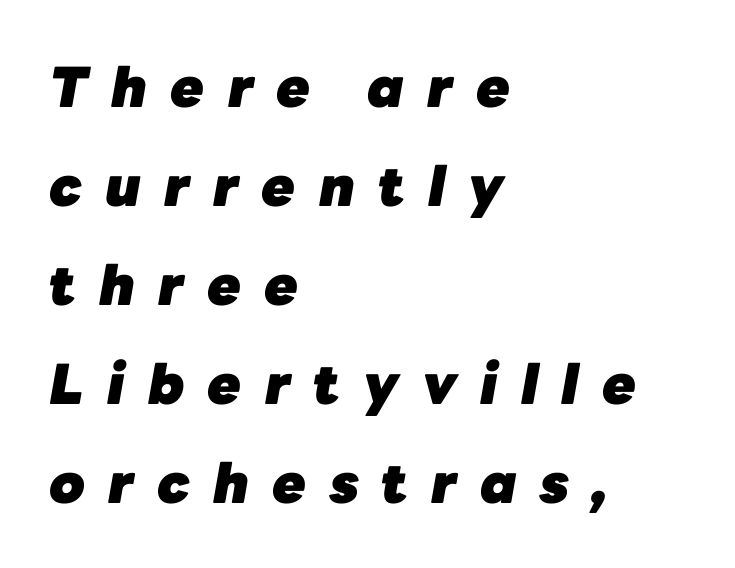
{"italic": "yes", "lean": "right", "slant_degrees": 10, "bold": "yes", "weight": "heavy", "width": "normal", "stroke_contrast": "low", "x_height": "medium", "monospaced": "no", "underline": "no", "align": "left", "line_spacing_ratio": 1.8, "letter_spacing": "wide", "letter_spacing_em": 0.42, "glyph_px": 55}
